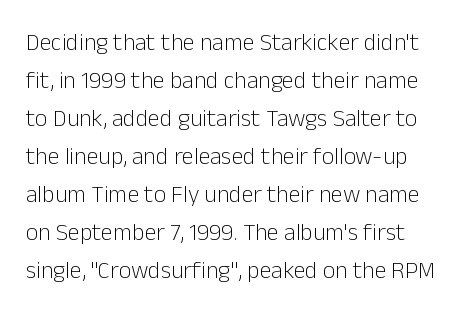
{"italic": "no", "bold": "no", "underline": "no", "line_spacing": "normal", "line_spacing_ratio": 1.58, "letter_spacing": "normal", "letter_spacing_em": 0.0, "glyph_px": 24}
